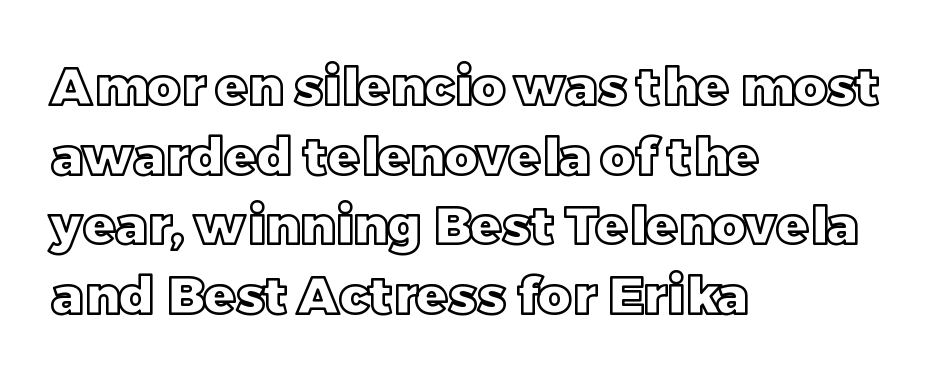
Default kerning and tracking; the words read as compact shapes. What's the leading like? Ordinary, nothing unusual. Unmarked baselines from the first word to the last. Here the designer chose a conventional face with non-uniform glyph widths.
